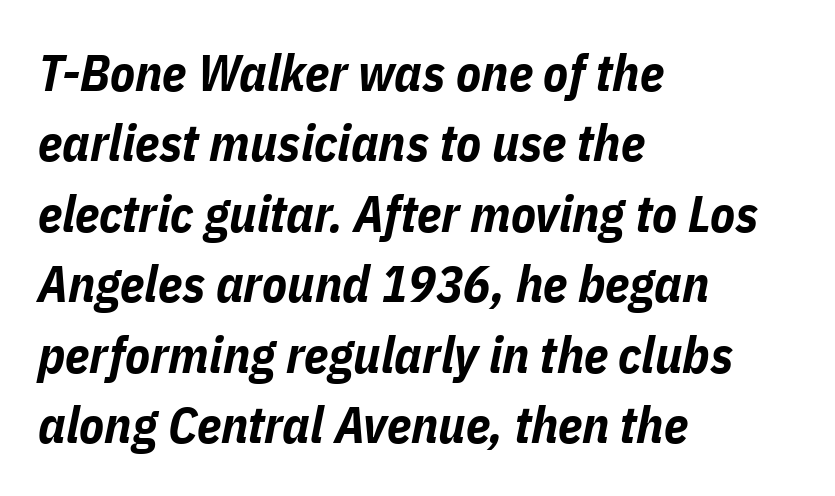
Spacing verdict: proportional, widths tailored to each character. This sample uses an oblique cut, with every glyph tilted off the vertical. Each line starts at the same left margin while the right side varies. Between one letter and the next there's only the usual sliver of space.
